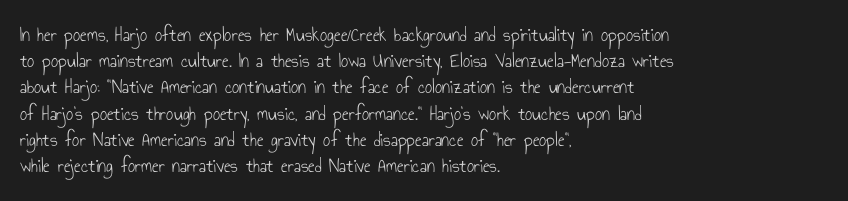
No chunkiness to these letters — they're not bold. Alignment: flush left. Do the letters lean? They stand straight. Horizontal bands of white between lines are of average thickness. Has an underline been added? It has not. Is the letter spacing exaggerated? No — it looks like the ordinary default.
